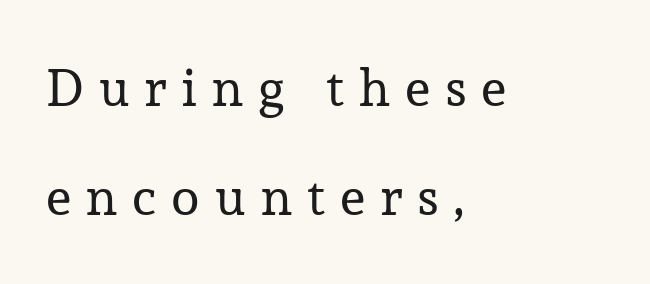
The image shows 52 px regular-weight serif type, upright; set left-aligned, loose line spacing (2.09x), unusually wide letter spacing (+0.29 em), not underlined; low stroke contrast and a medium x-height.
